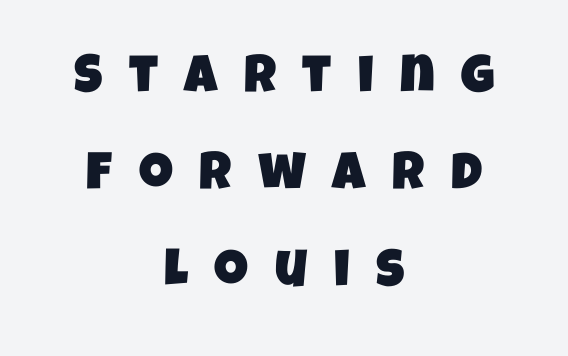
Just letters on the line, the space beneath them empty. The rendering uses natural spacing where letterforms have individual widths. Font category for this specimen: sans-serif. This sample is center-justified, so both line endings float freely. The rendering inserts visible extra space after every character.
